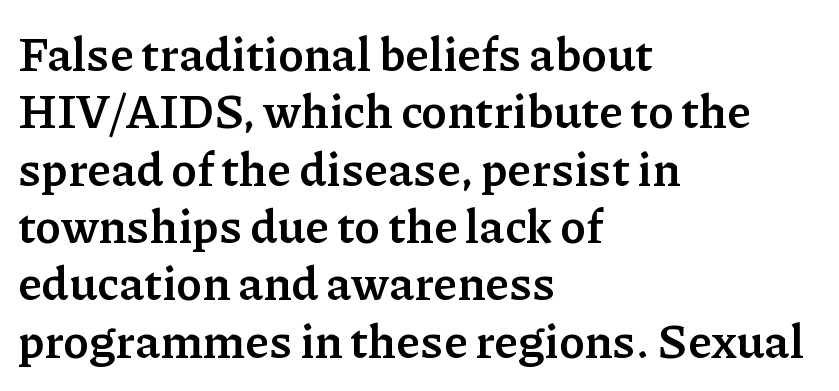
{"serif": "yes", "italic": "no", "bold": "yes", "weight": "semibold", "width": "normal", "stroke_contrast": "low", "x_height": "medium", "monospaced": "no", "underline": "no", "align": "left", "line_spacing_ratio": 1.22, "letter_spacing": "normal", "letter_spacing_em": 0.0, "glyph_px": 47}
